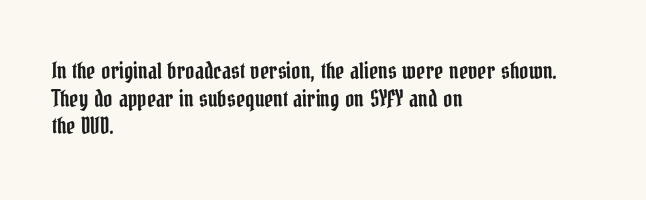
{"italic": "no", "underline": "no", "align": "left", "line_spacing": "normal", "line_spacing_ratio": 1.26, "letter_spacing": "normal", "letter_spacing_em": 0.0, "glyph_px": 22}
